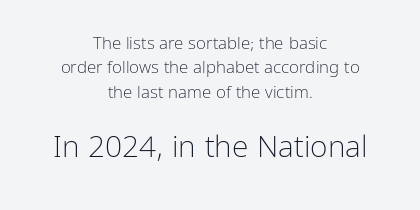
{"serif": "no", "italic": "no", "bold": "no", "weight": "light", "width": "normal", "stroke_contrast": "low", "x_height": "medium", "monospaced": "no", "underline": "no", "align": "center", "line_spacing": "normal", "line_spacing_ratio": 1.44, "letter_spacing": "normal", "letter_spacing_em": 0.0, "larger_block": "second", "size_ratio": 1.76, "glyph_px": 30}
